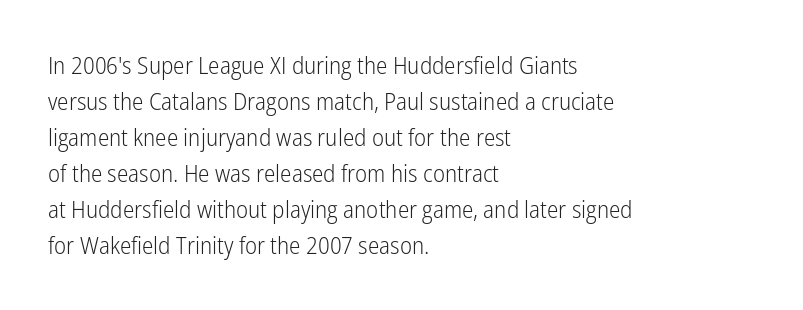
Q: Is the text bold? A: No.
Q: Is the text italic (slanted)? A: No, it is upright.
Q: Is the text underlined? A: No.
Q: How is the paragraph aligned? A: Left-aligned.
Q: Is the spacing between letters normal or unusually wide? A: Normal.
Q: Is the spacing between lines tight, normal or loose? A: Normal.
